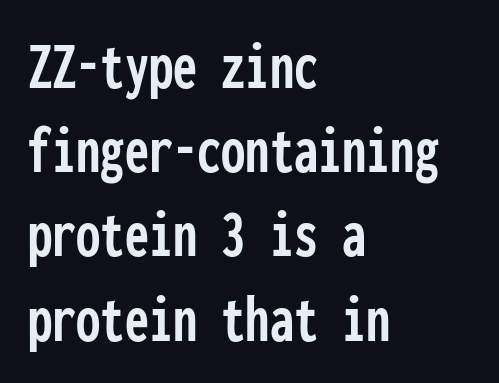
The image shows 69 px condensed sans-serif type, upright, monospaced; set left-aligned, line spacing 1.22x, normal letter spacing, not underlined; low stroke contrast and a medium x-height.
